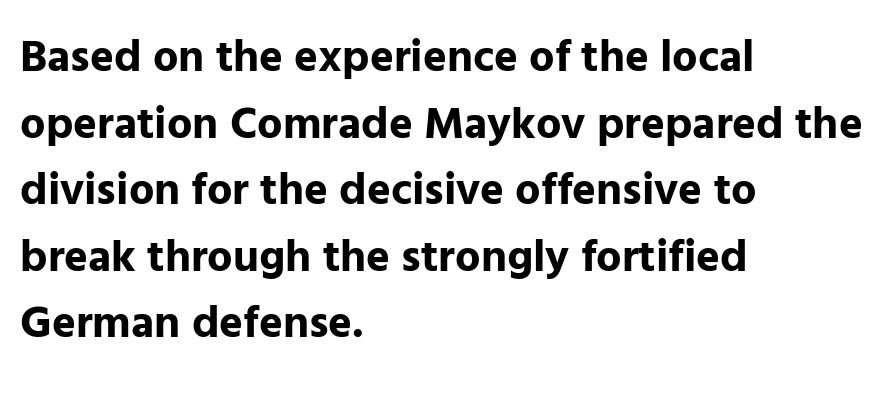
The image shows 45 px bold sans-serif type, upright; set left-aligned, normal line spacing (1.48x), normal letter spacing, not underlined; low stroke contrast and a medium x-height.
